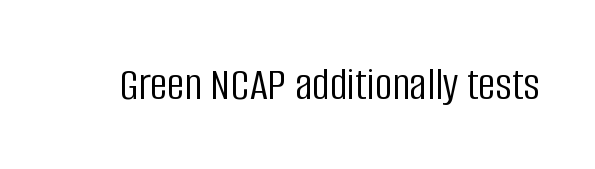
A typesetter would call this proportional, since set widths differ per character. It's the straight-up-and-down kind of type. The gap between lines stays unmarked. Is the letter spacing exaggerated? No — it looks like the ordinary default.
